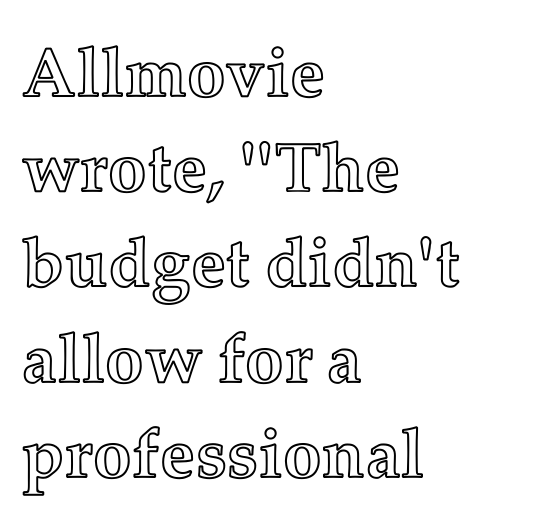
{"italic": "no", "width": "normal", "x_height": "medium", "monospaced": "no", "underline": "no", "align": "left", "line_spacing": "normal", "line_spacing_ratio": 1.38, "letter_spacing": "normal", "letter_spacing_em": 0.0, "glyph_px": 69}
